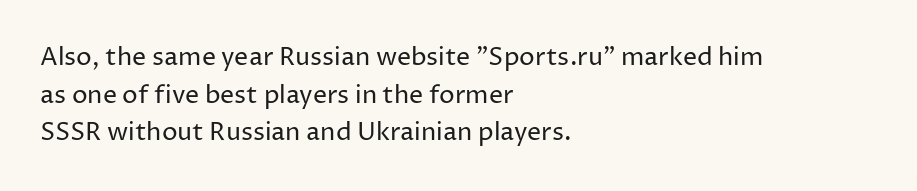
Q: Is the text bold? A: No.
Q: Is the text italic (slanted)? A: No, it is upright.
Q: Is the text underlined? A: No.
Q: How is the paragraph aligned? A: Left-aligned.
Q: Is the spacing between letters normal or unusually wide? A: Normal.
Q: Is the spacing between lines tight, normal or loose? A: Normal.
